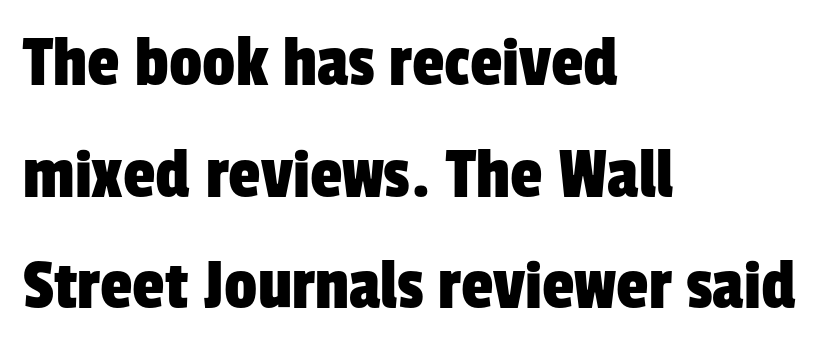
Q: Is the typeface a serif or a sans-serif typeface? A: Sans-serif.
Q: Is the text underlined? A: No.
Q: How is the paragraph aligned? A: Left-aligned.
Q: Is the spacing between letters normal or unusually wide? A: Normal.
Q: Is the spacing between lines tight, normal or loose? A: Normal.
Q: Width (condensed, normal, or wide)? A: Condensed.
Q: Stroke contrast? A: Low.
Q: x-height? A: Medium.
Q: Monospaced? A: No.
